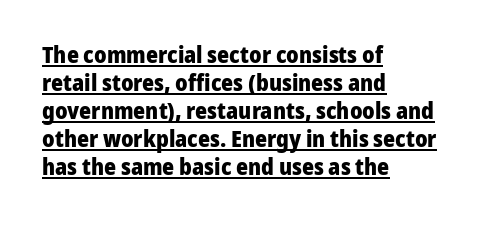
Set as a true bold cut, around the 700 mark. The typography opts for an upright posture over an oblique one. Tracking value appears to be zero — textbook default spacing. Alignment: flush left.
